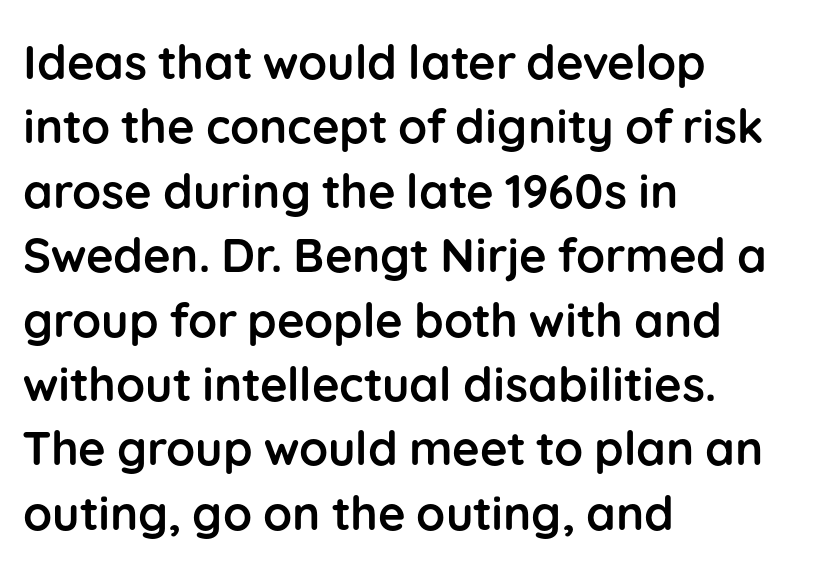
Summary of weight: heavy, a full bold. Unmarked baselines from the first word to the last. Looks like regular typesetting: each glyph gets only the width it needs. Alignment: flush left.
